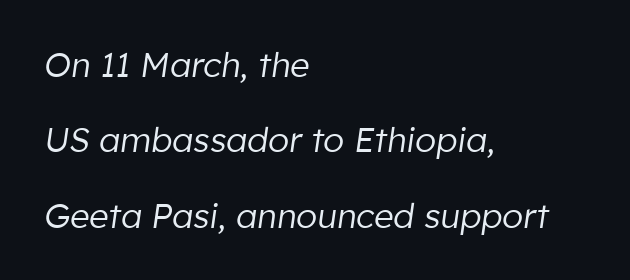
Varying glyph widths throughout — classic text-font behaviour. Standard letterfit; no display-style spreading of the glyphs. Summary of vertical rhythm: relaxed, with wide interline spacing. Is the stroke heavy? The answer is a plain regular-or-lighter. The area under the type is left untouched. Caption: multi-line text, flush left, ragged right.
